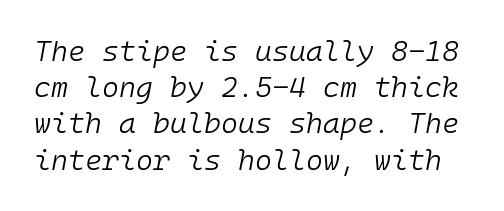
Q: Is the text bold? A: No.
Q: Is the text italic (slanted)? A: Yes, it leans right by about 10 degrees.
Q: Is the text underlined? A: No.
Q: Is the spacing between letters normal or unusually wide? A: Normal.
Q: Is the spacing between lines tight, normal or loose? A: Normal.
Q: Width (condensed, normal, or wide)? A: Normal.
Q: Stroke contrast? A: Low.
Q: x-height? A: Medium.
Q: Monospaced? A: Yes.
